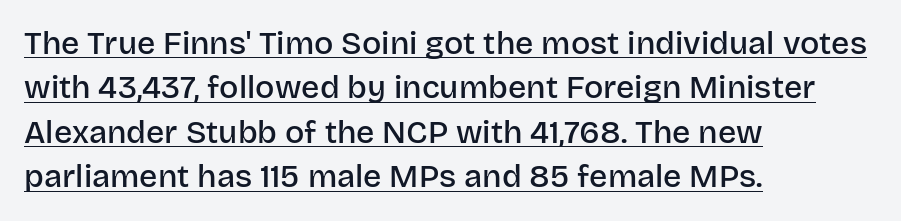
{"serif": "no", "italic": "no", "bold": "semi", "weight": "semibold", "width": "normal", "stroke_contrast": "low", "x_height": "large", "monospaced": "no", "underline": "yes", "align": "left", "line_spacing": "normal", "line_spacing_ratio": 1.39, "letter_spacing": "normal", "letter_spacing_em": 0.0, "glyph_px": 32}
